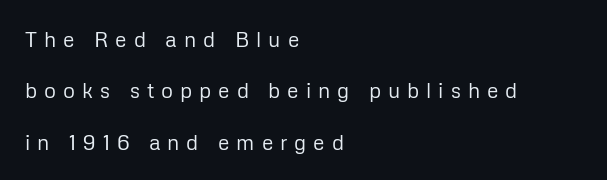
The image shows 21 px text type, upright; set left-aligned, loose line spacing (2.45x), unusually wide letter spacing (+0.33 em), not underlined.
